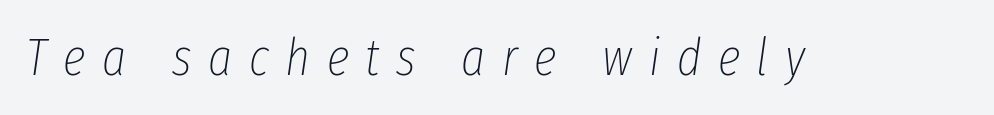
Q: Is the text bold? A: No.
Q: Is the text italic (slanted)? A: Yes, it leans right by about 8 degrees.
Q: Is the text underlined? A: No.
Q: Is the spacing between letters normal or unusually wide? A: Unusually wide.
Q: Width (condensed, normal, or wide)? A: Condensed.
Q: Stroke contrast? A: Low.
Q: x-height? A: Medium.
Q: Monospaced? A: No.
